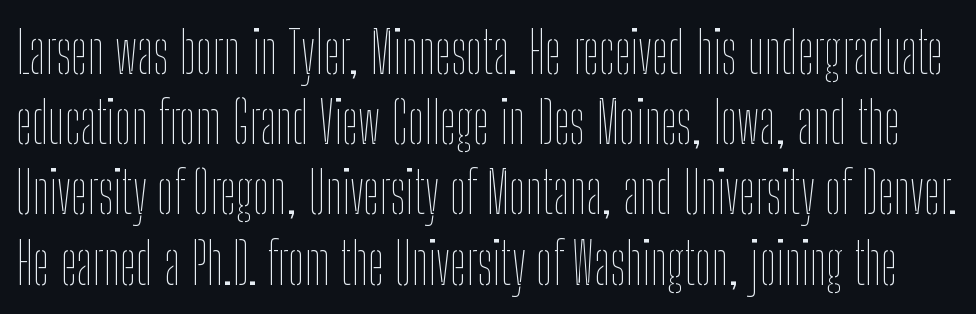
Q: Is the text bold? A: No.
Q: Is the text italic (slanted)? A: No, it is upright.
Q: Is the text underlined? A: No.
Q: Is the spacing between letters normal or unusually wide? A: Normal.
Q: Width (condensed, normal, or wide)? A: Condensed.
Q: Stroke contrast? A: Low.
Q: x-height? A: Medium.
Q: Monospaced? A: No.
